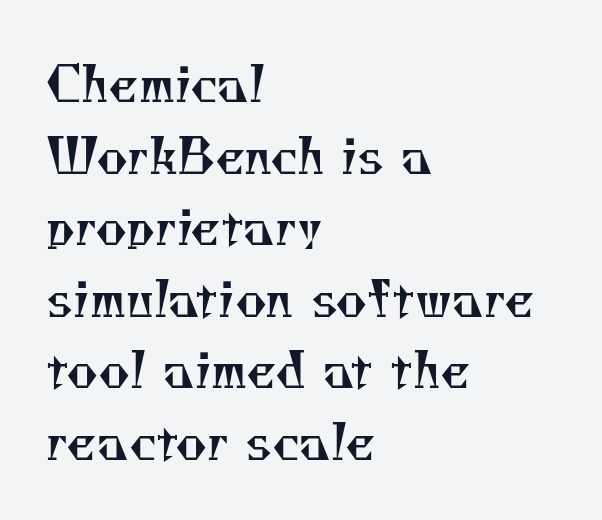
{"serif": "yes", "bold": "no", "weight": "regular", "width": "normal", "stroke_contrast": "medium", "x_height": "small", "monospaced": "no", "underline": "no", "align": "left", "line_spacing": "normal", "line_spacing_ratio": 1.49, "letter_spacing": "normal", "letter_spacing_em": 0.0, "glyph_px": 48}
